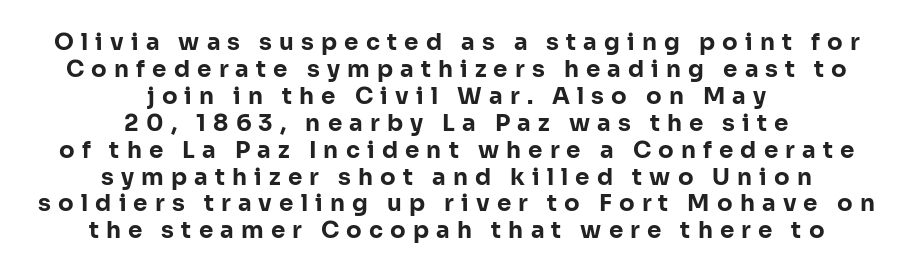
Characters follow at a spacing far wider than the type designer built in. Clear beneath every line of the passage. The compositor balanced each line on the midline. The lettering stays uniformly vertical, giving the passage a roman look.
